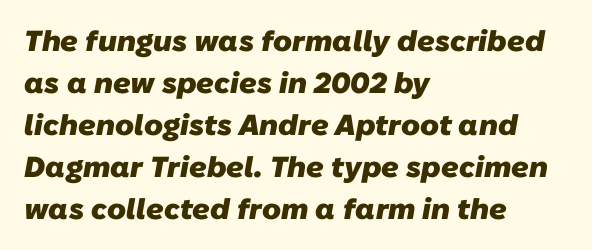
The image shows 29 px heavy sans-serif type; set left-aligned, normal line spacing (1.45x), normal letter spacing, not underlined; low stroke contrast and a medium x-height.
